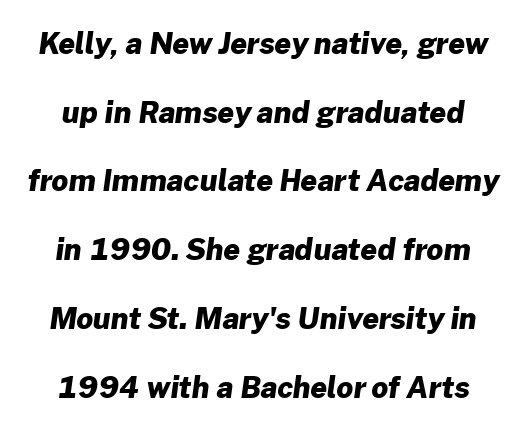
Between one letter and the next there's only the usual sliver of space. Airy leading. Look at the stroke-to-counter ratio: heavy, a bold. The rendering uses natural spacing where letterforms have individual widths.
